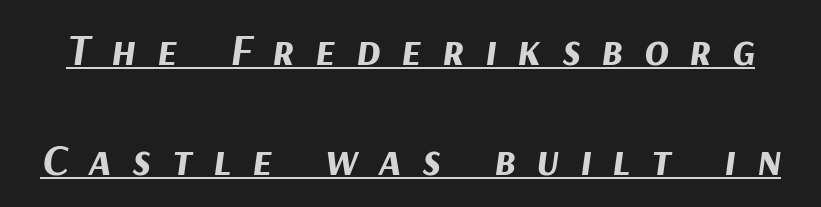
{"italic": "yes", "lean": "right", "slant_degrees": 9, "bold": "yes", "weight": "bold", "width": "normal", "stroke_contrast": "medium", "x_height": "medium", "monospaced": "no", "underline": "yes", "line_spacing": "loose", "line_spacing_ratio": 2.44, "letter_spacing": "wide", "letter_spacing_em": 0.46, "glyph_px": 45}
